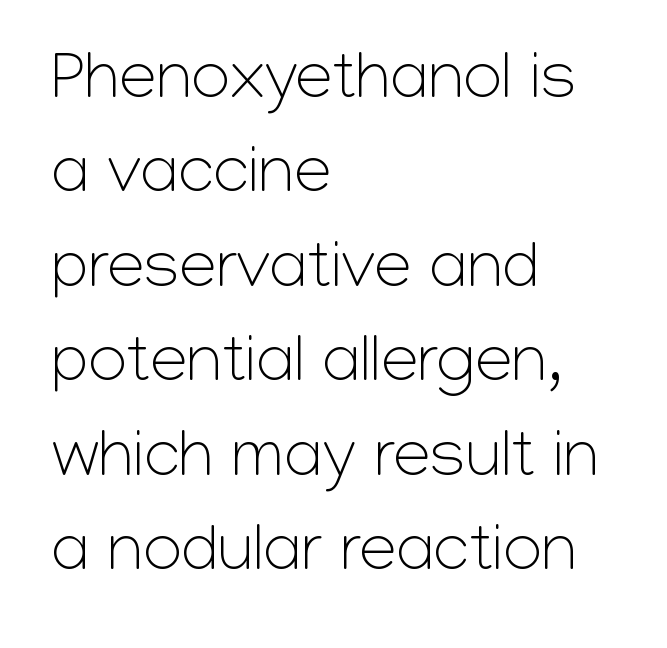
Q: Is the text bold? A: No.
Q: Is the text italic (slanted)? A: No, it is upright.
Q: Is the typeface a serif or a sans-serif typeface? A: Sans-serif.
Q: Is the text underlined? A: No.
Q: How is the paragraph aligned? A: Left-aligned.
Q: Is the spacing between letters normal or unusually wide? A: Normal.
Q: Is the spacing between lines tight, normal or loose? A: Normal.
Q: Width (condensed, normal, or wide)? A: Normal.
Q: Stroke contrast? A: Low.
Q: x-height? A: Medium.
Q: Monospaced? A: No.
